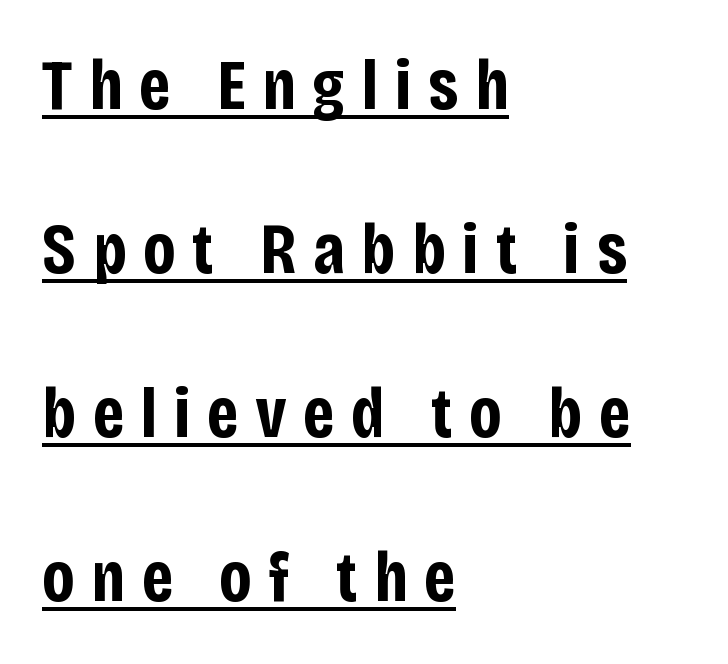
{"serif": "no", "italic": "no", "bold": "yes", "weight": "bold", "width": "condensed", "stroke_contrast": "low", "x_height": "large", "monospaced": "no", "underline": "yes", "align": "left", "line_spacing": "loose", "line_spacing_ratio": 2.31, "letter_spacing": "wide", "letter_spacing_em": 0.23, "glyph_px": 71}
